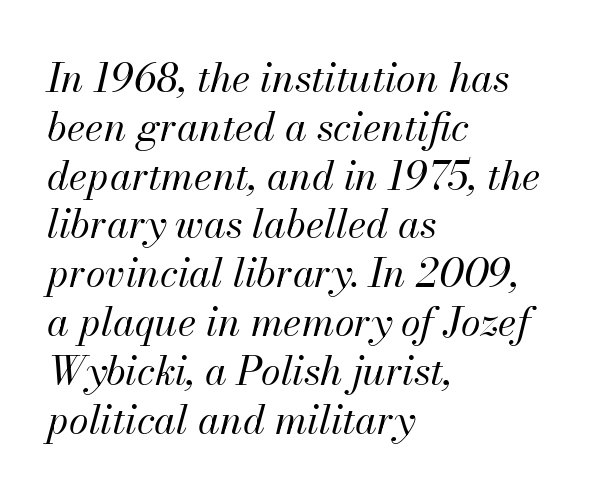
Q: Is the text bold? A: No.
Q: Is the text italic (slanted)? A: Yes, it leans right by about 13 degrees.
Q: Is the text underlined? A: No.
Q: How is the paragraph aligned? A: Left-aligned.
Q: Is the spacing between letters normal or unusually wide? A: Normal.
Q: Width (condensed, normal, or wide)? A: Normal.
Q: Stroke contrast? A: Medium.
Q: x-height? A: Small.
Q: Monospaced? A: No.
